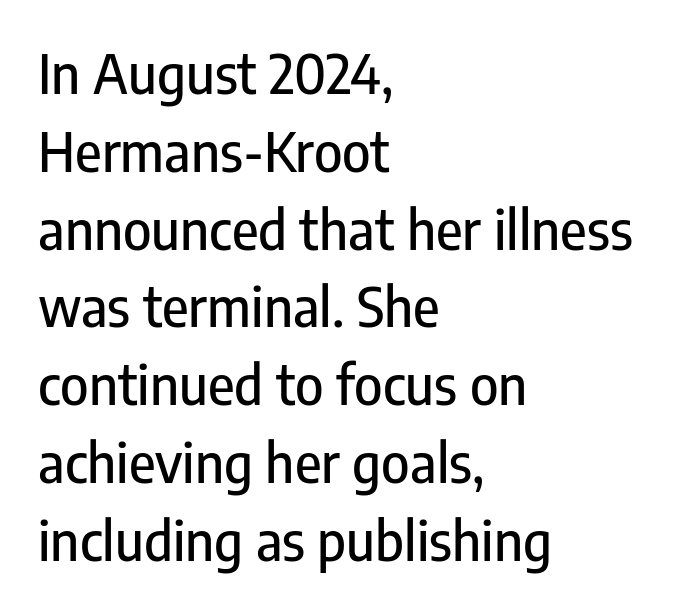
What's the leading like? Ordinary, nothing unusual. Look at the bottom of the vertical strokes: they stop flat, with no serifs. Casual observation: everything's shoved over to the left. Spacing between characters is what you'd get straight out of the box. Notice how the stems are strictly vertical — no italics here.
